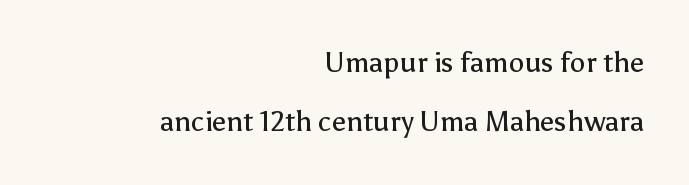
Q: Is the text bold? A: No.
Q: Is the text italic (slanted)? A: No, it is upright.
Q: Is the typeface a serif or a sans-serif typeface? A: Sans-serif.
Q: Is the text underlined? A: No.
Q: How is the paragraph aligned? A: Right-aligned.
Q: Is the spacing between letters normal or unusually wide? A: Normal.
Q: Is the spacing between lines tight, normal or loose? A: Loose.
Q: Width (condensed, normal, or wide)? A: Normal.
Q: Stroke contrast? A: Low.
Q: x-height? A: Medium.
Q: Monospaced? A: No.
